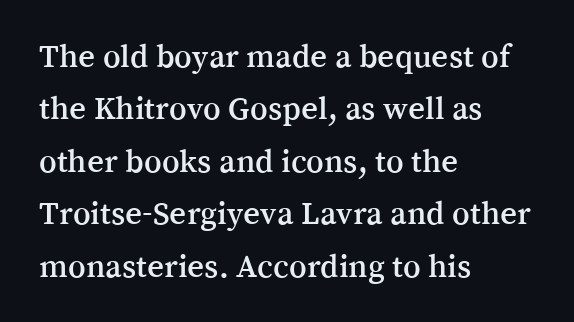
Small tapered or slab feet sit at the stroke ends, so this counts as serif. Glyph-to-glyph distance matches everyday printed text. Line starts are locked; line ends wander. Only glyphs here, with clear space below each row.
